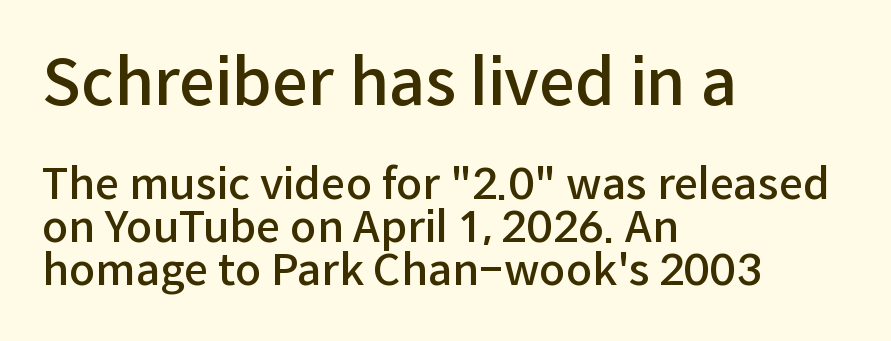
Does the bottom block carry the larger type? No, the top block does. Is this a fixed-width face? No — the glyphs have proportional, varying widths. Very little white space separates one row of letters from the next. Rule under the text: the space is simply empty.
